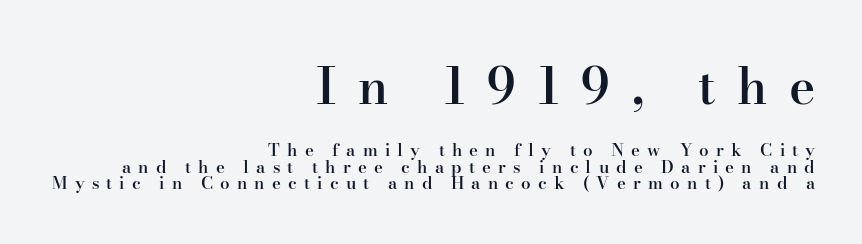
Q: Is the text bold? A: Semi-bold.
Q: Is the text italic (slanted)? A: No, it is upright.
Q: Is the typeface a serif or a sans-serif typeface? A: Serif.
Q: Is the text underlined? A: No.
Q: How is the paragraph aligned? A: Right-aligned.
Q: Is the spacing between letters normal or unusually wide? A: Unusually wide.
Q: Is the spacing between lines tight, normal or loose? A: Tight.
Q: Which block of text is set in a larger size, the first (top) or the second (bottom)? A: The first (top) one.
Q: Width (condensed, normal, or wide)? A: Normal.
Q: Stroke contrast? A: High.
Q: x-height? A: Small.
Q: Monospaced? A: No.
